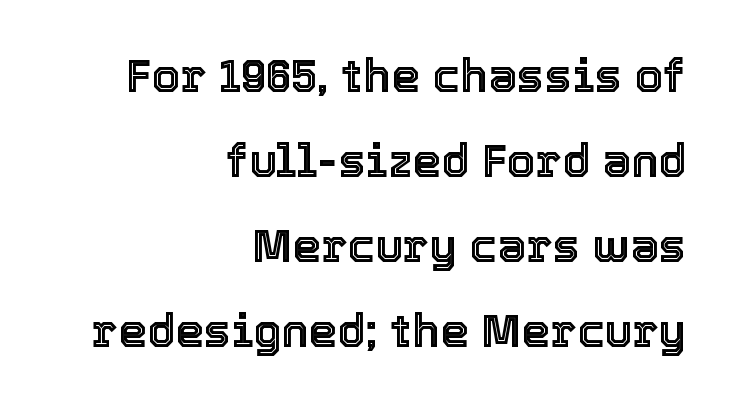
The image shows 46 px text type, upright; set right-aligned, line spacing 1.85x, normal letter spacing, not underlined; a medium x-height.
